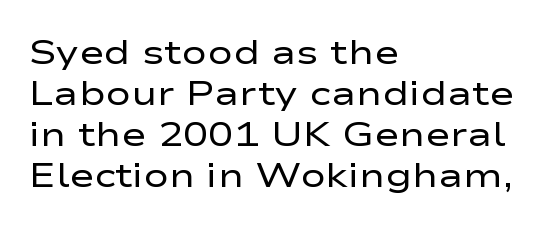
Q: Is the text bold? A: No.
Q: Is the text italic (slanted)? A: No, it is upright.
Q: Is the typeface a serif or a sans-serif typeface? A: Sans-serif.
Q: Is the text underlined? A: No.
Q: How is the paragraph aligned? A: Left-aligned.
Q: Is the spacing between letters normal or unusually wide? A: Normal.
Q: Width (condensed, normal, or wide)? A: Wide.
Q: Stroke contrast? A: Low.
Q: x-height? A: Medium.
Q: Monospaced? A: No.
